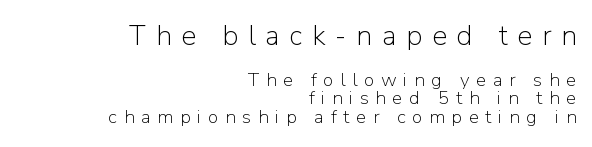
{"serif": "no", "italic": "no", "bold": "no", "weight": "light", "width": "normal", "stroke_contrast": "low", "x_height": "medium", "monospaced": "no", "underline": "no", "align": "right", "line_spacing": "tight", "line_spacing_ratio": 0.98, "letter_spacing": "wide", "letter_spacing_em": 0.35, "larger_block": "first", "size_ratio": 1.47, "glyph_px": 28}
